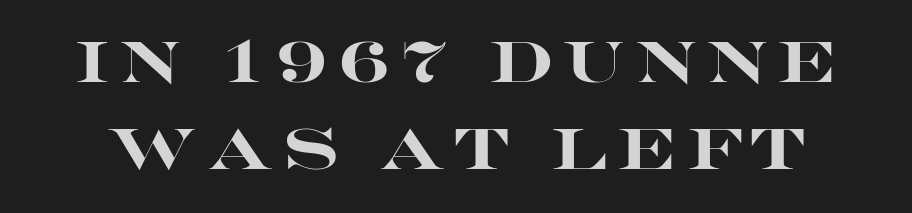
{"italic": "no", "bold": "yes", "weight": "heavy", "width": "wide", "stroke_contrast": "high", "x_height": "large", "monospaced": "no", "underline": "no", "line_spacing": "normal", "line_spacing_ratio": 1.53, "glyph_px": 57}
